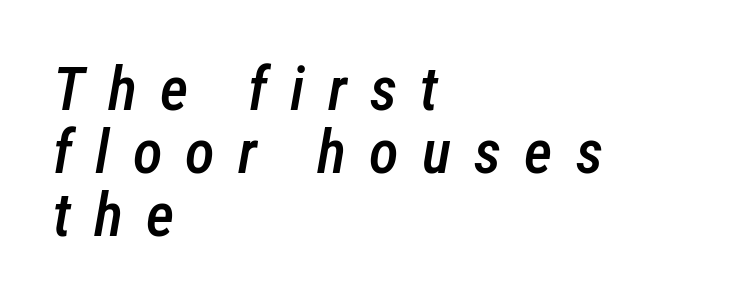
{"italic": "yes", "lean": "right", "slant_degrees": 12, "bold": "semi", "weight": "semibold", "width": "condensed", "stroke_contrast": "low", "x_height": "medium", "monospaced": "no", "underline": "no", "align": "left", "line_spacing": "tight", "line_spacing_ratio": 1.03, "letter_spacing": "wide", "letter_spacing_em": 0.38, "glyph_px": 61}
